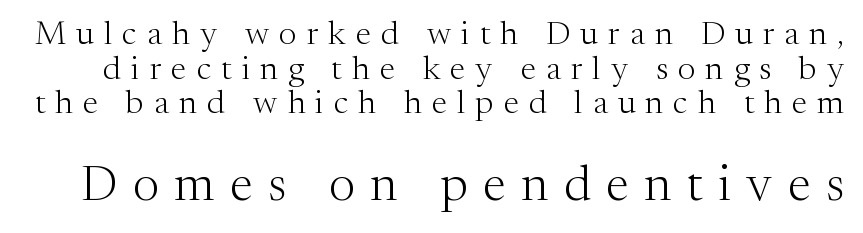
Underline: absent. The letters are spread apart with noticeably loose tracking. Vertical spacing — tight. This is roman type, the default non-slanted kind. This is not heavy type; no bold has been used. The passage shown is typed in a proportional face where columns would drift.
